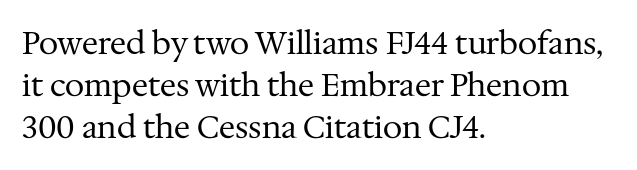
The letterforms sit shoulder to shoulder at normal distance. These lines sit exactly where default settings would place them. Descenders hang freely into open space. The ragged edge is on the right, which tells us the setting is flush left. The passage shown is typed in a proportional face where columns would drift. Examine the stroke ends and you'll spot serifs.
